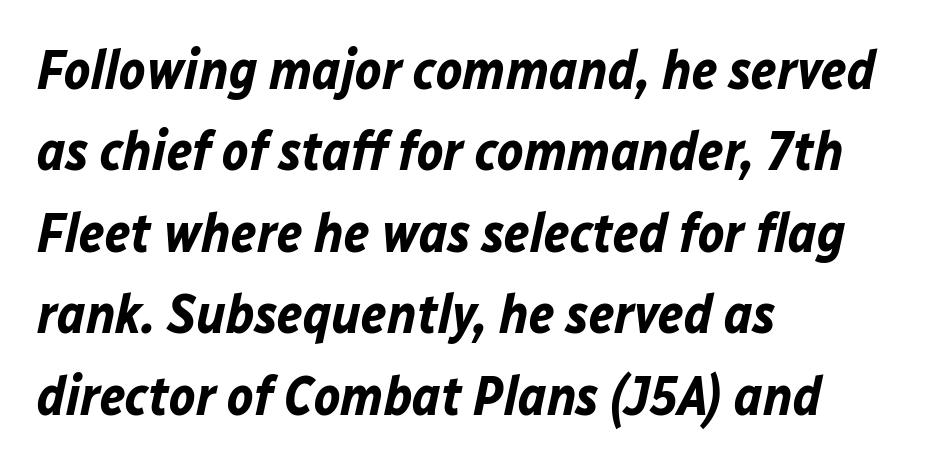
The image shows 55 px bold type, italic (leaning right); set left-aligned, normal line spacing (1.48x), normal letter spacing, not underlined; low stroke contrast and a medium x-height.
